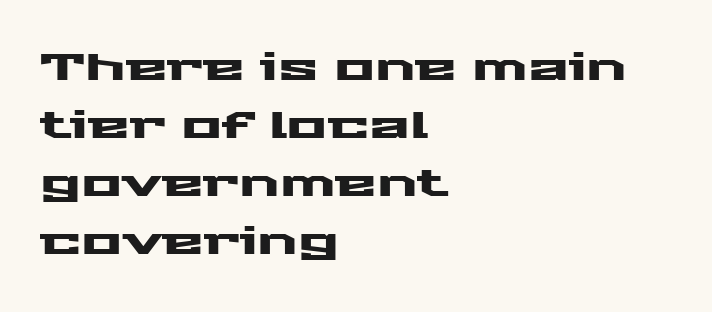
{"serif": "no", "italic": "no", "width": "wide", "stroke_contrast": "medium", "x_height": "medium", "monospaced": "no", "underline": "no", "align": "left", "line_spacing": "normal", "line_spacing_ratio": 1.53, "letter_spacing": "normal", "letter_spacing_em": 0.0, "glyph_px": 38}
